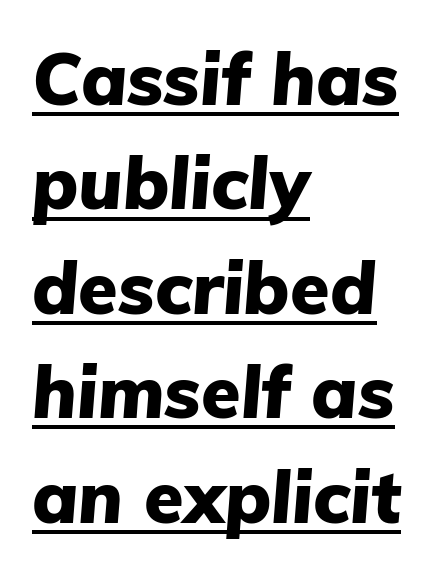
Q: Is the text bold? A: Yes.
Q: Is the text italic (slanted)? A: Yes, it leans right by about 5 degrees.
Q: Is the text underlined? A: Yes.
Q: How is the paragraph aligned? A: Left-aligned.
Q: Is the spacing between letters normal or unusually wide? A: Normal.
Q: Is the spacing between lines tight, normal or loose? A: Normal.
Q: Width (condensed, normal, or wide)? A: Normal.
Q: Stroke contrast? A: Low.
Q: x-height? A: Medium.
Q: Monospaced? A: No.
